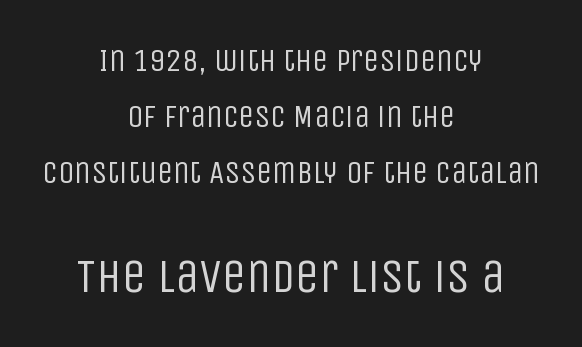
{"serif": "no", "italic": "no", "bold": "no", "weight": "regular", "width": "condensed", "stroke_contrast": "low", "x_height": "large", "monospaced": "no", "underline": "no", "align": "center", "line_spacing_ratio": 1.75, "letter_spacing": "normal", "letter_spacing_em": 0.0, "larger_block": "second", "size_ratio": 1.5, "glyph_px": 48}
